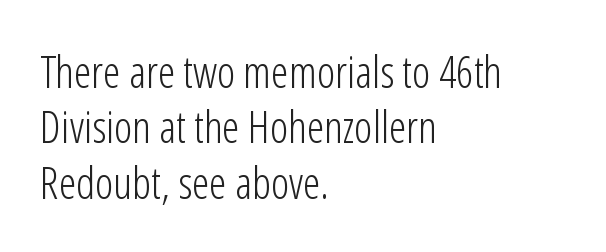
{"serif": "no", "italic": "no", "bold": "no", "weight": "light", "width": "condensed", "stroke_contrast": "low", "x_height": "medium", "monospaced": "no", "underline": "no", "align": "left", "line_spacing": "normal", "line_spacing_ratio": 1.26, "letter_spacing": "normal", "letter_spacing_em": 0.0, "glyph_px": 44}
